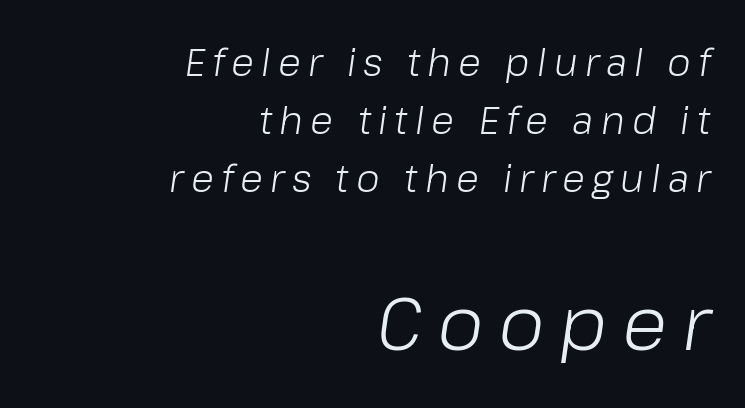
{"italic": "yes", "lean": "right", "slant_degrees": 8, "bold": "no", "weight": "light", "width": "normal", "stroke_contrast": "low", "x_height": "medium", "monospaced": "no", "underline": "no", "align": "right", "line_spacing": "normal", "line_spacing_ratio": 1.53, "larger_block": "second", "size_ratio": 1.97, "glyph_px": 75}
